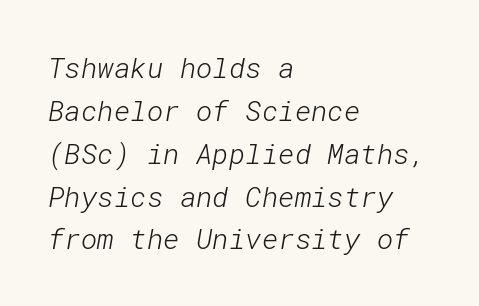
Q: Is the text bold? A: No.
Q: Is the typeface a serif or a sans-serif typeface? A: Sans-serif.
Q: Is the text underlined? A: No.
Q: How is the paragraph aligned? A: Left-aligned.
Q: Is the spacing between letters normal or unusually wide? A: Normal.
Q: Is the spacing between lines tight, normal or loose? A: Normal.
Q: Width (condensed, normal, or wide)? A: Normal.
Q: Stroke contrast? A: Low.
Q: x-height? A: Medium.
